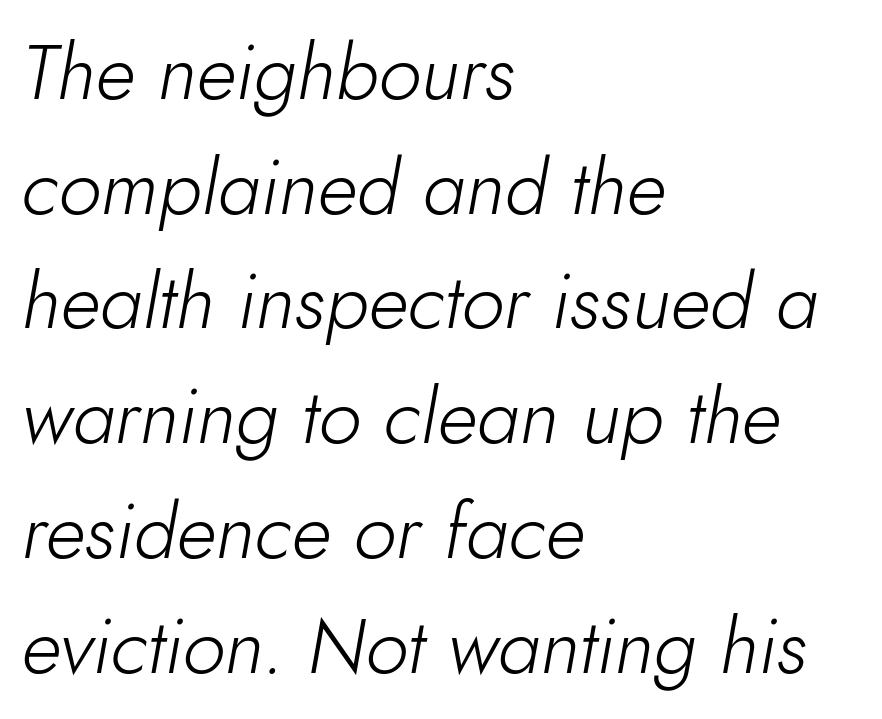
The image shows 77 px light type, italic (leaning right); set left-aligned, normal line spacing (1.49x), normal letter spacing, not underlined; low stroke contrast and a small x-height.
